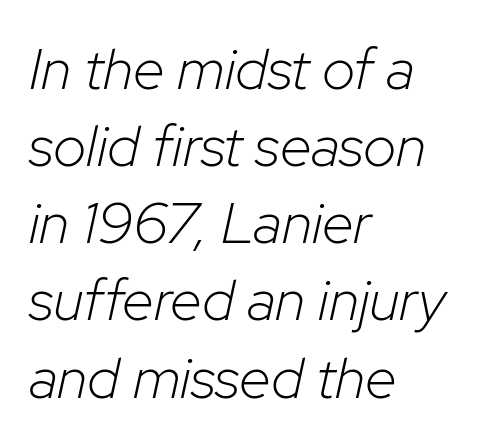
The image shows 58 px light type, italic (leaning right); set left-aligned, normal line spacing (1.33x), normal letter spacing, not underlined; low stroke contrast and a medium x-height.
